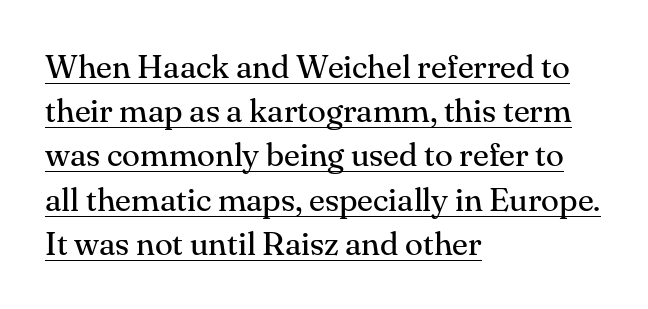
Q: Is the text bold? A: No.
Q: Is the text italic (slanted)? A: No, it is upright.
Q: Is the typeface a serif or a sans-serif typeface? A: Serif.
Q: Is the text underlined? A: Yes.
Q: How is the paragraph aligned? A: Left-aligned.
Q: Is the spacing between letters normal or unusually wide? A: Normal.
Q: Is the spacing between lines tight, normal or loose? A: Normal.
Q: Width (condensed, normal, or wide)? A: Normal.
Q: Stroke contrast? A: Medium.
Q: x-height? A: Small.
Q: Monospaced? A: No.
